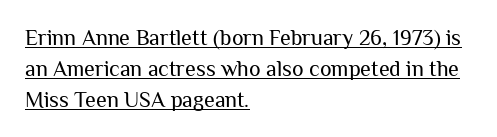
The image shows 22 px text type, upright; set left-aligned, normal line spacing (1.4x), normal letter spacing, underlined.
